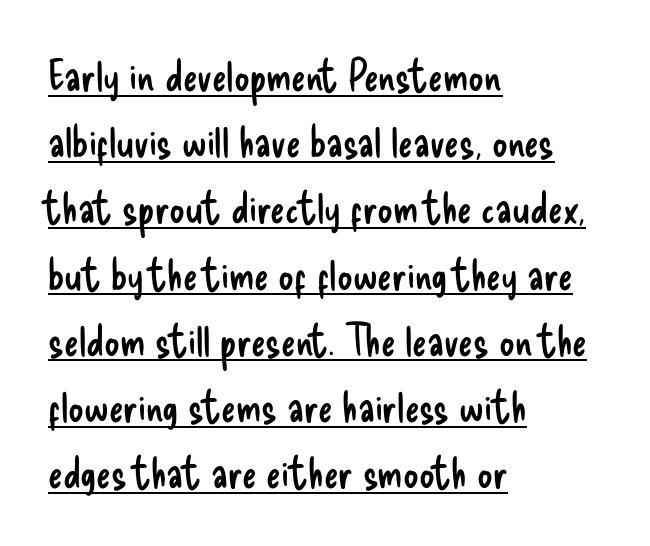
The image shows 43 px regular-weight, condensed sans-serif type, upright; set left-aligned, normal line spacing (1.54x), normal letter spacing, underlined; low stroke contrast and a small x-height.
